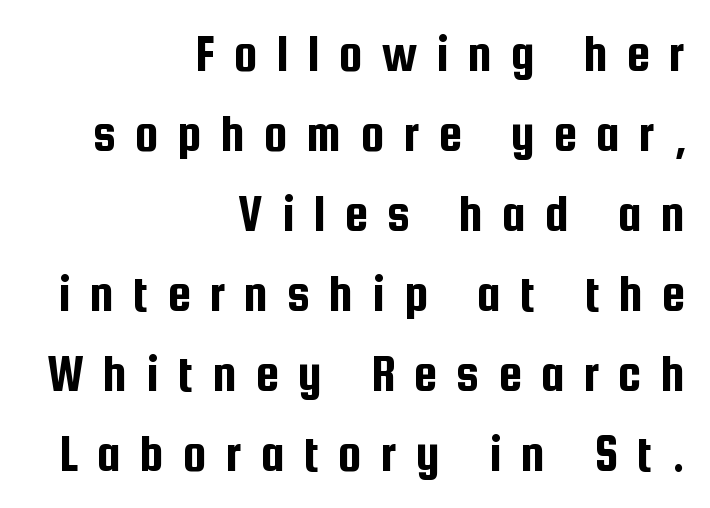
The image shows 53 px condensed sans-serif type, upright; set right-aligned, normal line spacing (1.51x), unusually wide letter spacing (+0.36 em), not underlined; low stroke contrast and a medium x-height.
